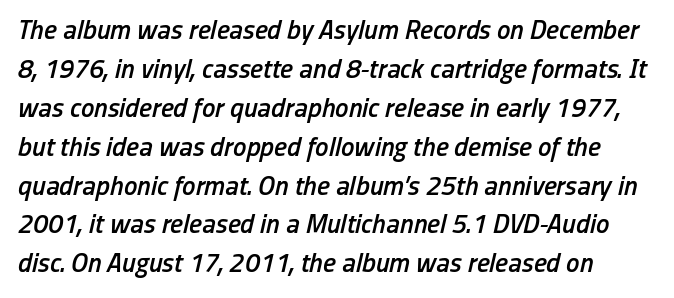
The image shows 27 px text type, italic (leaning right); set normal line spacing (1.44x), normal letter spacing, not underlined.
